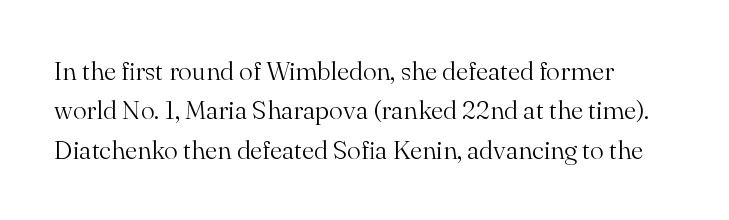
The image shows 26 px text type, upright; set normal line spacing (1.51x), normal letter spacing, not underlined.
